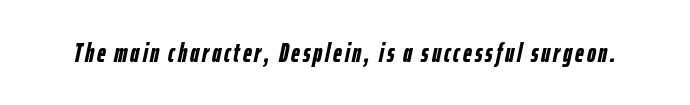
Q: Is the text bold? A: Yes.
Q: Is the text italic (slanted)? A: Yes, it leans right by about 12 degrees.
Q: Is the text underlined? A: No.
